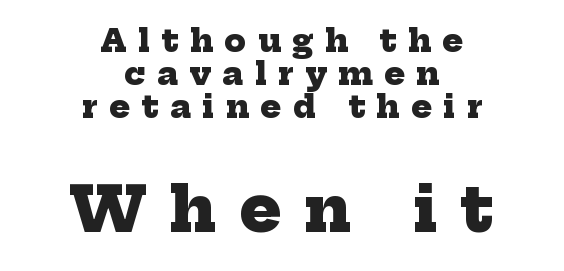
{"serif": "yes", "bold": "yes", "weight": "heavy", "width": "normal", "stroke_contrast": "low", "x_height": "medium", "monospaced": "no", "underline": "no", "align": "center", "line_spacing": "tight", "line_spacing_ratio": 1.07, "letter_spacing": "wide", "letter_spacing_em": 0.37, "larger_block": "second", "size_ratio": 2.0, "glyph_px": 62}
